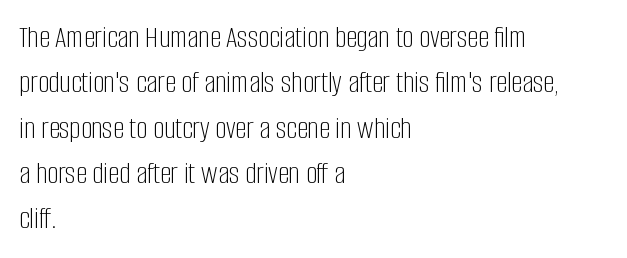
Q: Is the text bold? A: No.
Q: Is the text italic (slanted)? A: No, it is upright.
Q: Is the typeface a serif or a sans-serif typeface? A: Sans-serif.
Q: Is the text underlined? A: No.
Q: How is the paragraph aligned? A: Left-aligned.
Q: Is the spacing between letters normal or unusually wide? A: Normal.
Q: Is the spacing between lines tight, normal or loose? A: Normal.
Q: Width (condensed, normal, or wide)? A: Condensed.
Q: Stroke contrast? A: Low.
Q: x-height? A: Large.
Q: Monospaced? A: No.
